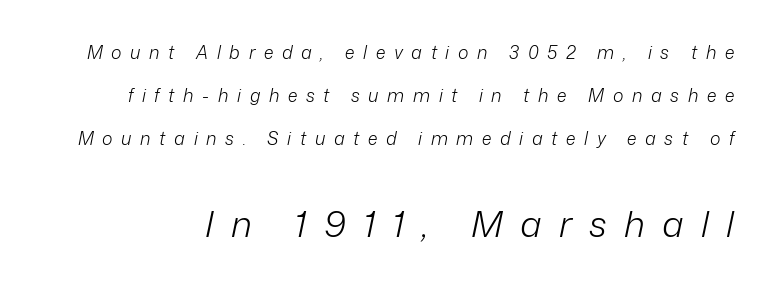
The image shows 36 px light type, italic (leaning right); set loose line spacing (2.39x), unusually wide letter spacing (+0.48 em), not underlined; the second (bottom) block is 2.0x larger; low stroke contrast and a medium x-height.
